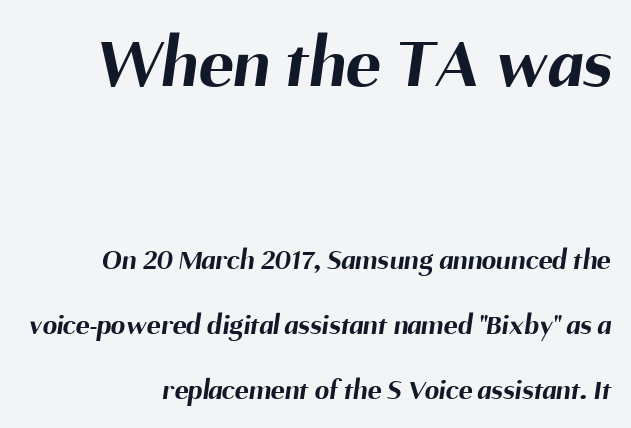
{"serif": "no", "bold": "yes", "weight": "bold", "width": "normal", "stroke_contrast": "medium", "x_height": "medium", "monospaced": "no", "underline": "no", "align": "right", "line_spacing": "loose", "line_spacing_ratio": 2.24, "letter_spacing": "normal", "letter_spacing_em": 0.0, "larger_block": "first", "size_ratio": 2.52, "glyph_px": 73}
